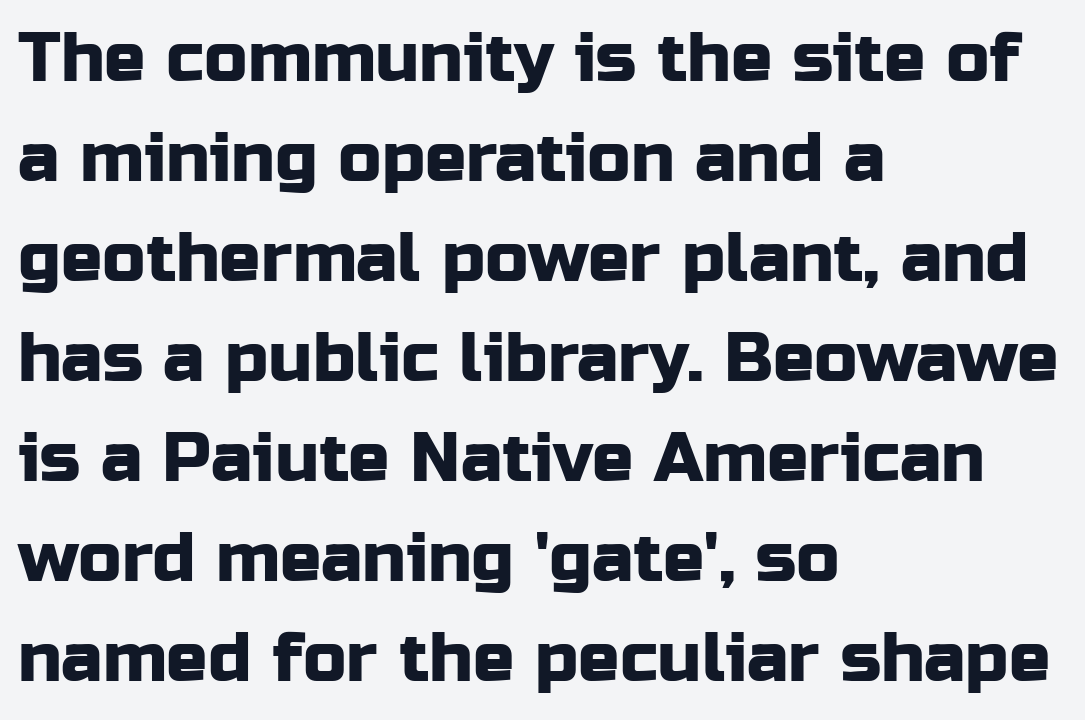
The image shows 69 px sans-serif type, upright; set left-aligned, normal line spacing (1.45x), normal letter spacing, not underlined; low stroke contrast and a medium x-height.
